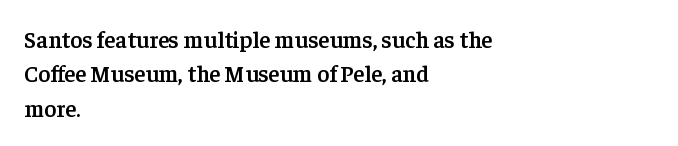
The image shows 23 px text type, upright; set left-aligned, normal line spacing (1.49x), normal letter spacing, not underlined.
